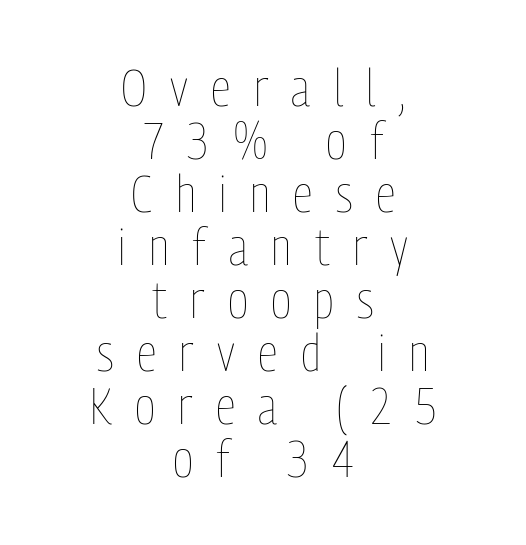
{"italic": "no", "bold": "no", "weight": "thin", "width": "condensed", "stroke_contrast": "low", "x_height": "medium", "monospaced": "no", "underline": "no", "align": "center", "line_spacing": "tight", "line_spacing_ratio": 1.02, "letter_spacing": "wide", "letter_spacing_em": 0.45, "glyph_px": 52}
